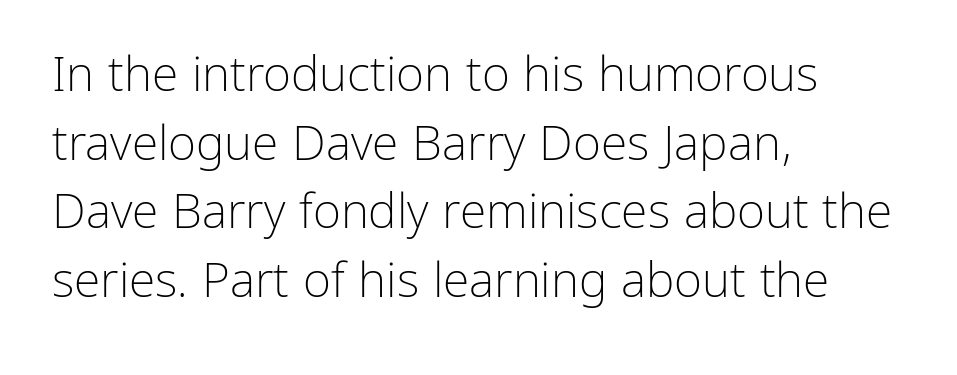
You could not count columns in this text — the font is proportionally spaced. Inter-character spacing is left at the font's built-in metrics. When letters stand straight like this, we call the style roman or upright. Descenders hang freely into open space. Nope, no serifs anywhere on these letters.
